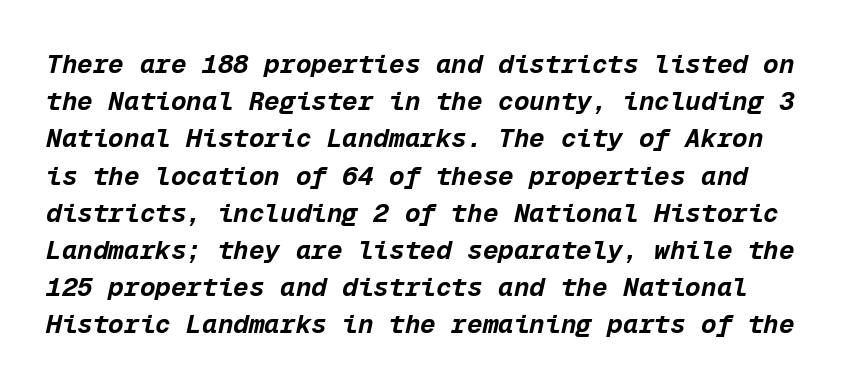
Q: Is the text bold? A: Yes.
Q: Is the text italic (slanted)? A: Yes, it leans right by about 12 degrees.
Q: Is the text underlined? A: No.
Q: Is the spacing between letters normal or unusually wide? A: Normal.
Q: Is the spacing between lines tight, normal or loose? A: Normal.
